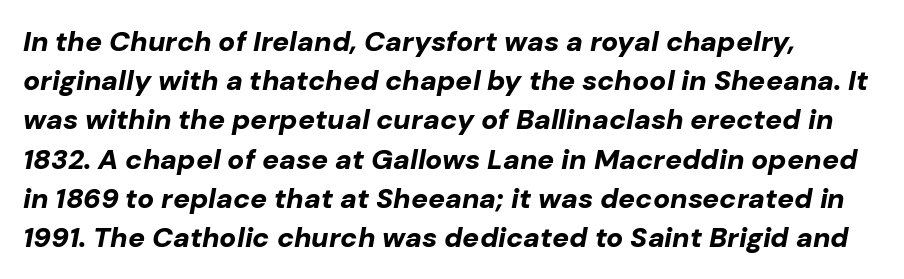
Notice how thick the strokes are: this is what a full bold looks like. Yep, that's italic — everything's leaning. Letter spacing: default. Successive baselines arrive at the customary interval. A typesetter would call this proportional, since set widths differ per character. A bare baseline throughout the passage.
